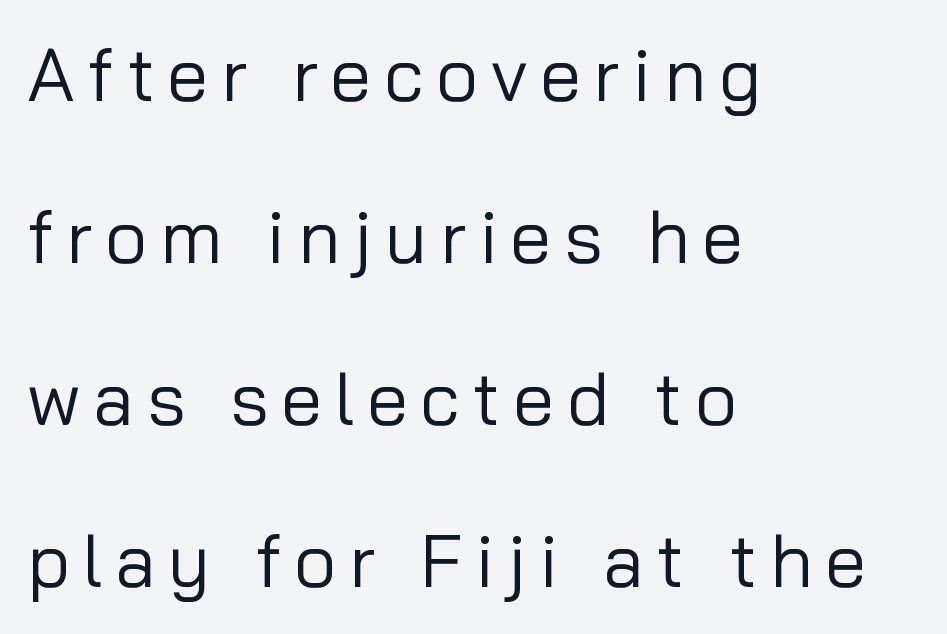
{"serif": "no", "italic": "no", "bold": "no", "weight": "regular", "width": "normal", "stroke_contrast": "low", "x_height": "medium", "monospaced": "no", "underline": "no", "align": "left", "line_spacing": "loose", "line_spacing_ratio": 2.19, "glyph_px": 74}
